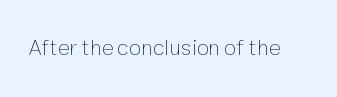
The space directly below the letters is spotless. Quick note: not italic, upright. The line texture is even and compact thanks to regular tracking. These glyphs show unthickened strokes, regular width or finer.
